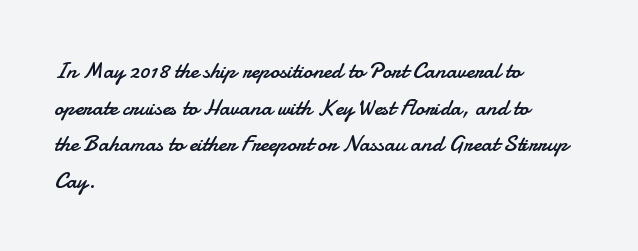
Notice how descenders clear the ascenders below comfortably — that's standard leading. Heft: none added — not bold. The tracking reads as untouched default to a designer's eye. If you drew a ruler down the left edge, every line would touch it.
